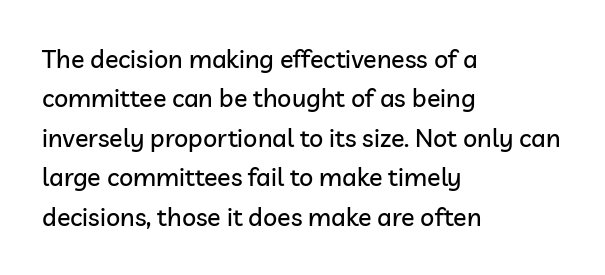
Q: Is the text italic (slanted)? A: No, it is upright.
Q: Is the text underlined? A: No.
Q: How is the paragraph aligned? A: Left-aligned.
Q: Is the spacing between letters normal or unusually wide? A: Normal.
Q: Is the spacing between lines tight, normal or loose? A: Normal.
